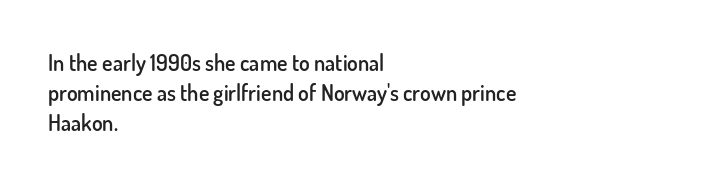
Q: Is the text bold? A: Semi-bold.
Q: Is the text italic (slanted)? A: No, it is upright.
Q: Is the text underlined? A: No.
Q: How is the paragraph aligned? A: Left-aligned.
Q: Is the spacing between letters normal or unusually wide? A: Normal.
Q: Is the spacing between lines tight, normal or loose? A: Normal.
